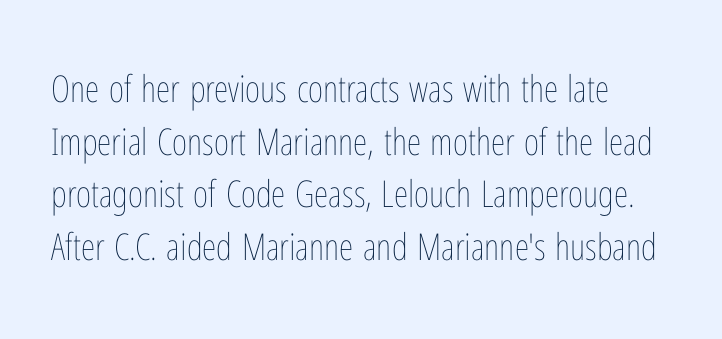
A bare baseline throughout the passage. Spacing verdict: proportional, widths tailored to each character. Characters follow at the spacing the type designer built in. Vertically, the passage feels balanced, rows spaced as you'd expect.
